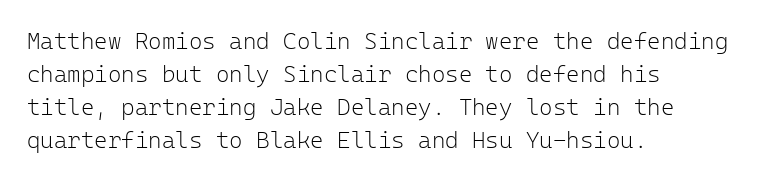
The image shows 23 px text type, upright; set left-aligned, normal line spacing (1.43x), normal letter spacing, not underlined.
